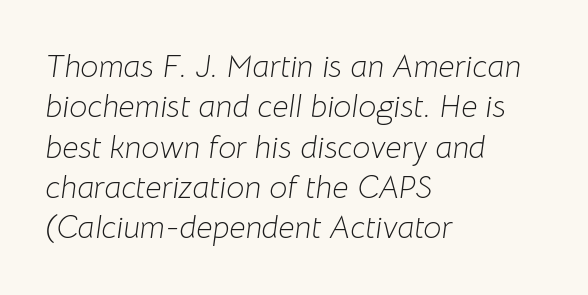
Q: Is the text bold? A: No.
Q: Is the text italic (slanted)? A: Yes, it leans right by about 8 degrees.
Q: Is the text underlined? A: No.
Q: How is the paragraph aligned? A: Left-aligned.
Q: Is the spacing between letters normal or unusually wide? A: Normal.
Q: Is the spacing between lines tight, normal or loose? A: Normal.
Q: Width (condensed, normal, or wide)? A: Normal.
Q: Stroke contrast? A: Low.
Q: x-height? A: Medium.
Q: Monospaced? A: No.
